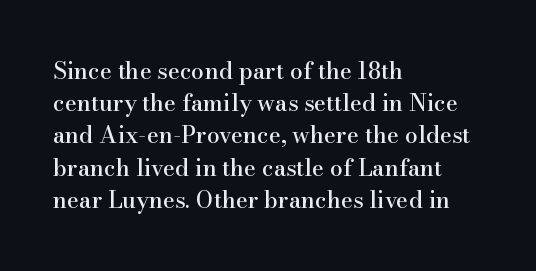
{"italic": "no", "underline": "no", "align": "left", "line_spacing": "normal", "line_spacing_ratio": 1.4, "letter_spacing": "normal", "letter_spacing_em": 0.0, "glyph_px": 23}
